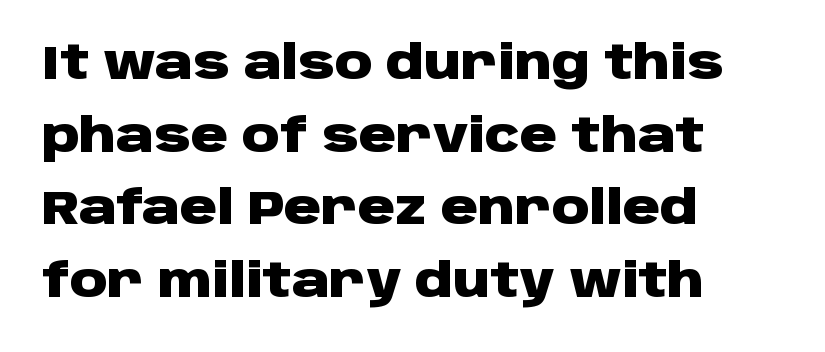
The image shows 46 px heavy, wide sans-serif type, upright; set left-aligned, normal line spacing (1.58x), normal letter spacing, not underlined; low stroke contrast and a large x-height.
